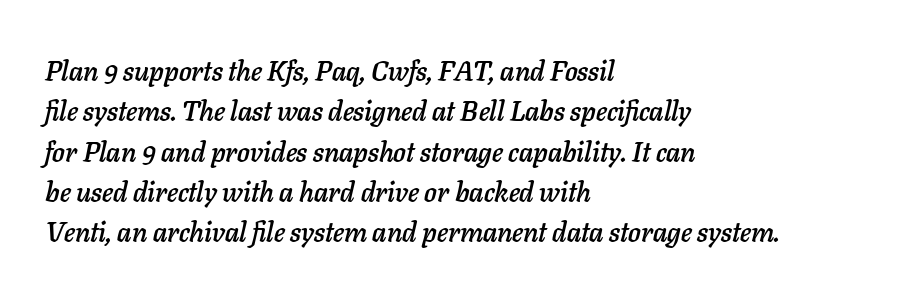
Q: Is the text italic (slanted)? A: Yes, it leans right by about 11 degrees.
Q: Is the text underlined? A: No.
Q: How is the paragraph aligned? A: Left-aligned.
Q: Is the spacing between letters normal or unusually wide? A: Normal.
Q: Is the spacing between lines tight, normal or loose? A: Normal.
Q: Width (condensed, normal, or wide)? A: Normal.
Q: Stroke contrast? A: Low.
Q: x-height? A: Medium.
Q: Monospaced? A: No.
